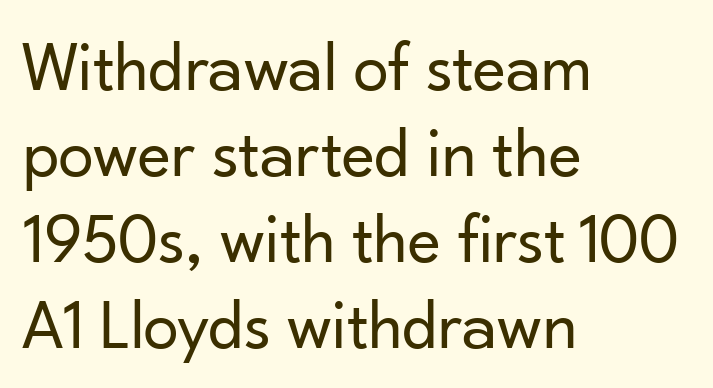
Letterform terminals end flat and unadorned throughout the passage. Where is the straight margin? On the left. Varying glyph widths throughout — classic text-font behaviour. The specimen omits any rule beneath the text block's lines. Vertical strokes here are truly vertical. Nobody touched the tracking dial on this one.
